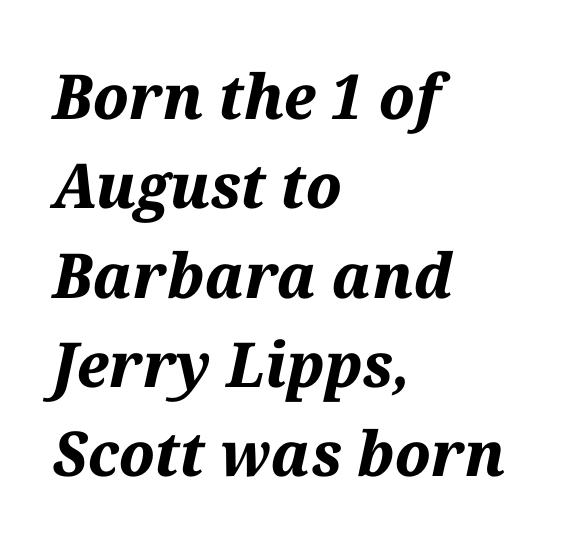
Tracking value appears to be zero — textbook default spacing. In CSS terms this would be text-align: left. Rule under the text: the space is simply empty. The face used here has a pronounced slope to its letters. Think of a printed novel: that variable character pitch is what you see here.
